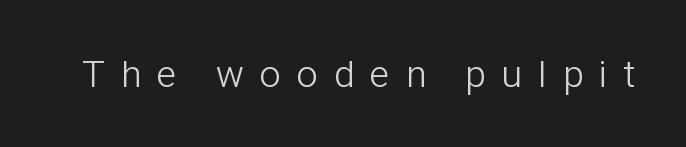
Q: Is the text bold? A: No.
Q: Is the text italic (slanted)? A: No, it is upright.
Q: Is the typeface a serif or a sans-serif typeface? A: Sans-serif.
Q: Is the text underlined? A: No.
Q: Is the spacing between letters normal or unusually wide? A: Unusually wide.
Q: Width (condensed, normal, or wide)? A: Condensed.
Q: Stroke contrast? A: Low.
Q: x-height? A: Medium.
Q: Monospaced? A: No.
